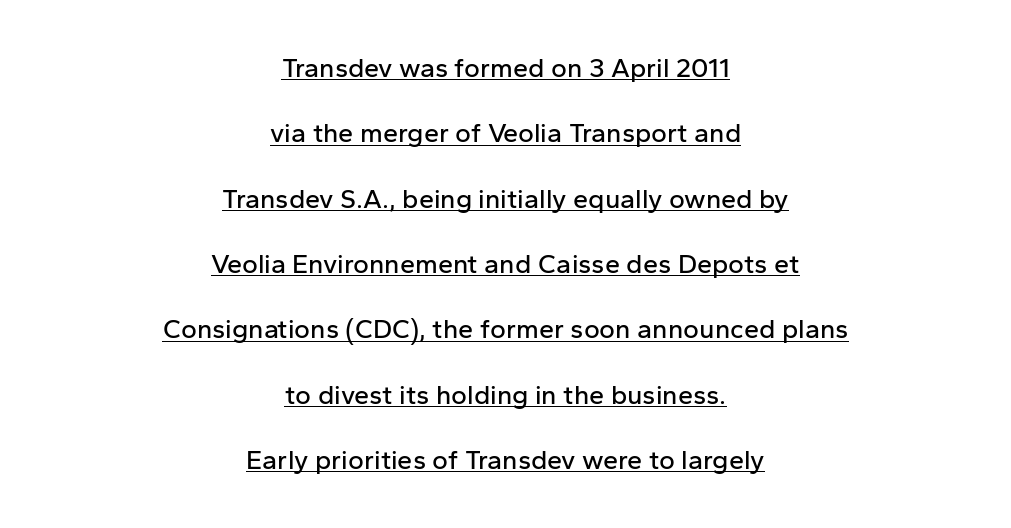
Q: Is the text italic (slanted)? A: No, it is upright.
Q: Is the text underlined? A: Yes.
Q: How is the paragraph aligned? A: Centered.
Q: Is the spacing between letters normal or unusually wide? A: Normal.
Q: Is the spacing between lines tight, normal or loose? A: Loose.
